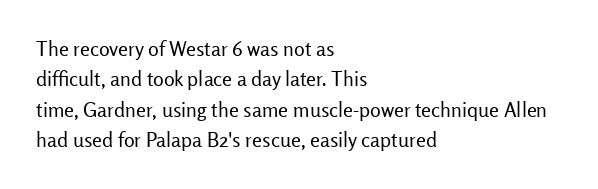
Q: Is the text bold? A: No.
Q: Is the text italic (slanted)? A: No, it is upright.
Q: Is the text underlined? A: No.
Q: How is the paragraph aligned? A: Left-aligned.
Q: Is the spacing between letters normal or unusually wide? A: Normal.
Q: Is the spacing between lines tight, normal or loose? A: Normal.
